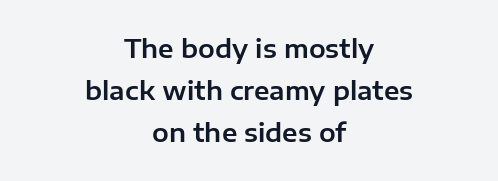
Q: Is the text italic (slanted)? A: No, it is upright.
Q: Is the text underlined? A: No.
Q: How is the paragraph aligned? A: Centered.
Q: Is the spacing between letters normal or unusually wide? A: Normal.
Q: Is the spacing between lines tight, normal or loose? A: Normal.
